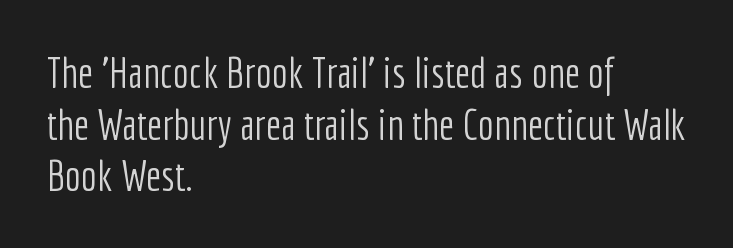
Ordinary non-slanted type is in use. The weight tops out at a normal text grade. Check where the strokes stop: nothing finishes them off — pure sans. Is this a fixed-width face? No — the glyphs have proportional, varying widths. These lines keep a tight, regular rhythm from letter to letter.
